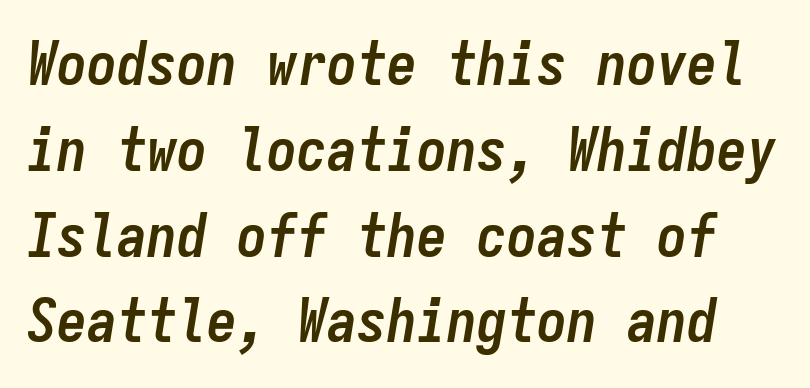
The image shows 60 px semibold, condensed type, italic (leaning right), monospaced; set normal line spacing (1.43x), normal letter spacing, not underlined; low stroke contrast and a medium x-height.
